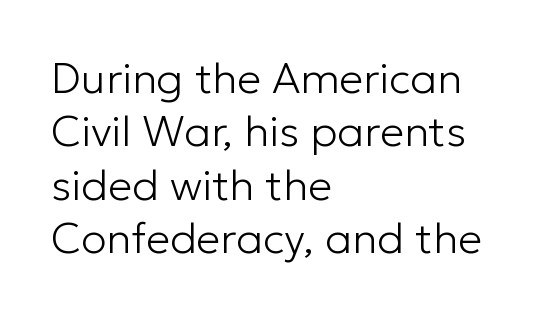
Q: Is the text bold? A: No.
Q: Is the text italic (slanted)? A: No, it is upright.
Q: Is the typeface a serif or a sans-serif typeface? A: Sans-serif.
Q: Is the text underlined? A: No.
Q: How is the paragraph aligned? A: Left-aligned.
Q: Is the spacing between letters normal or unusually wide? A: Normal.
Q: Width (condensed, normal, or wide)? A: Normal.
Q: Stroke contrast? A: Low.
Q: x-height? A: Medium.
Q: Monospaced? A: No.
